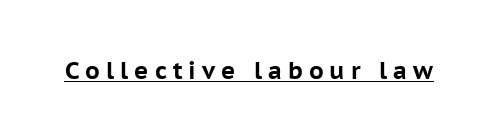
{"italic": "no", "bold": "yes", "underline": "yes", "letter_spacing": "wide", "letter_spacing_em": 0.25, "glyph_px": 24}
